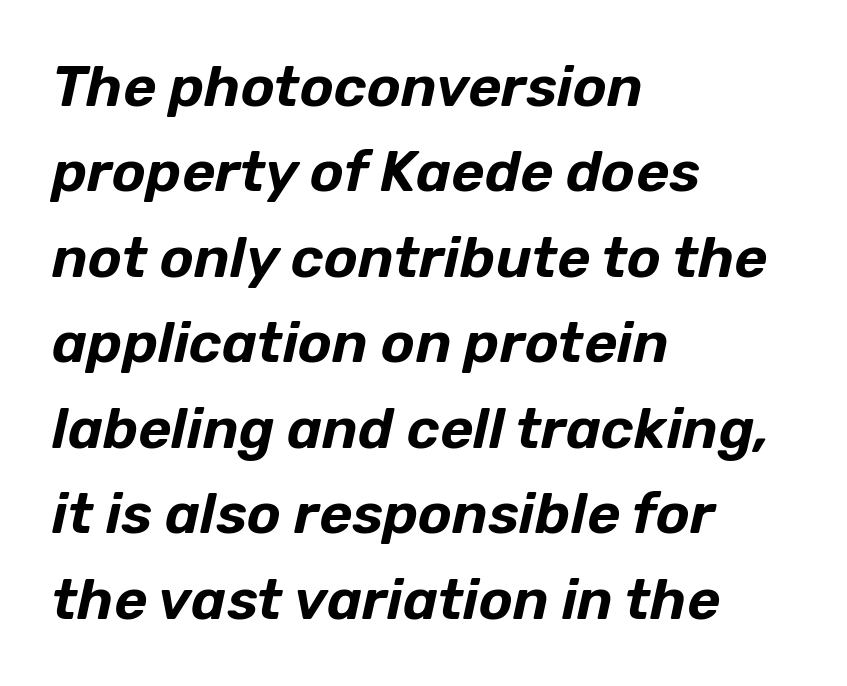
{"italic": "yes", "lean": "right", "slant_degrees": 12, "width": "normal", "stroke_contrast": "low", "x_height": "medium", "monospaced": "no", "underline": "no", "align": "left", "line_spacing": "normal", "line_spacing_ratio": 1.5, "letter_spacing": "normal", "letter_spacing_em": 0.0, "glyph_px": 57}
